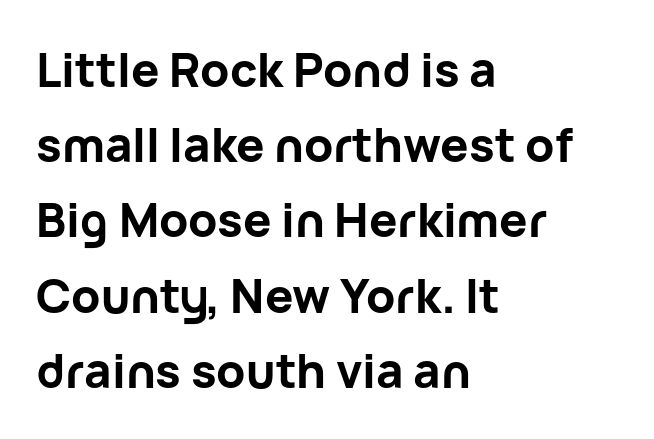
This is sans-serif lettering, the kind often seen on screens and signage. Horizontally, the lines are justified to the leading edge only. The block of text has a typical density, with ordinary space between rows. Underlining? Definitely not there. You could call the tracking neutral — neither tight nor loose. The face used here is proportionally spaced, like ordinary book or web type.
